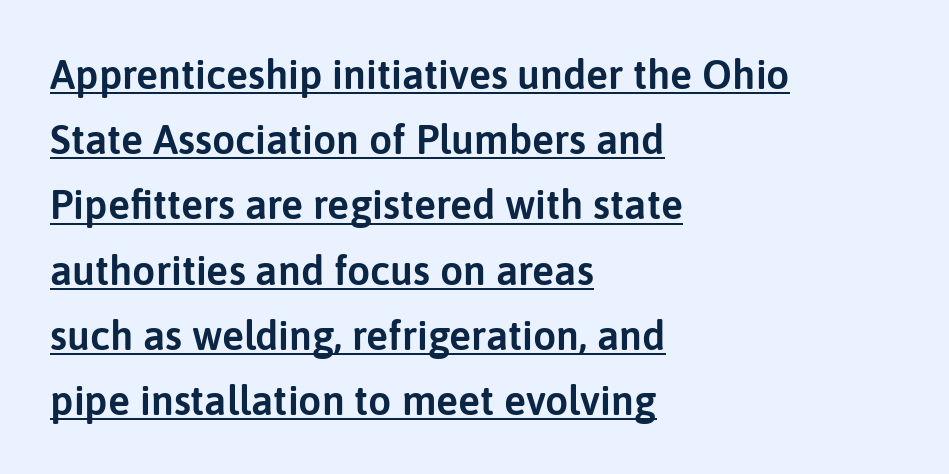
Q: Is the text italic (slanted)? A: No, it is upright.
Q: Is the typeface a serif or a sans-serif typeface? A: Sans-serif.
Q: Is the text underlined? A: Yes.
Q: How is the paragraph aligned? A: Left-aligned.
Q: Is the spacing between letters normal or unusually wide? A: Normal.
Q: Is the spacing between lines tight, normal or loose? A: Normal.
Q: Width (condensed, normal, or wide)? A: Normal.
Q: Stroke contrast? A: Low.
Q: x-height? A: Medium.
Q: Monospaced? A: No.
